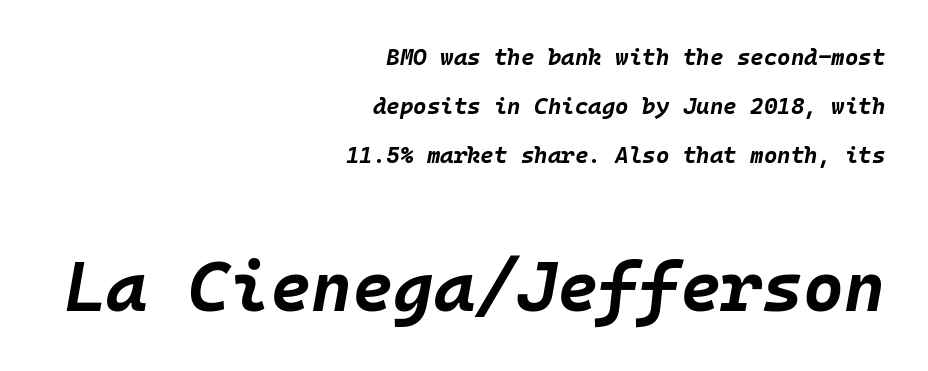
Q: Is the text bold? A: Yes.
Q: Is the text italic (slanted)? A: Yes, it leans right by about 10 degrees.
Q: Is the text underlined? A: No.
Q: How is the paragraph aligned? A: Right-aligned.
Q: Is the spacing between letters normal or unusually wide? A: Normal.
Q: Is the spacing between lines tight, normal or loose? A: Loose.
Q: Which block of text is set in a larger size, the first (top) or the second (bottom)? A: The second (bottom) one.
Q: Width (condensed, normal, or wide)? A: Normal.
Q: Stroke contrast? A: Low.
Q: x-height? A: Large.
Q: Monospaced? A: Yes.
